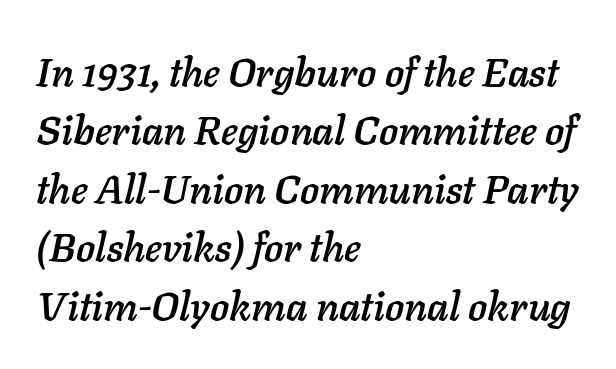
Q: Is the text italic (slanted)? A: Yes, it leans right by about 11 degrees.
Q: Is the text underlined? A: No.
Q: How is the paragraph aligned? A: Left-aligned.
Q: Is the spacing between letters normal or unusually wide? A: Normal.
Q: Is the spacing between lines tight, normal or loose? A: Normal.
Q: Width (condensed, normal, or wide)? A: Normal.
Q: Stroke contrast? A: Low.
Q: x-height? A: Medium.
Q: Monospaced? A: No.
